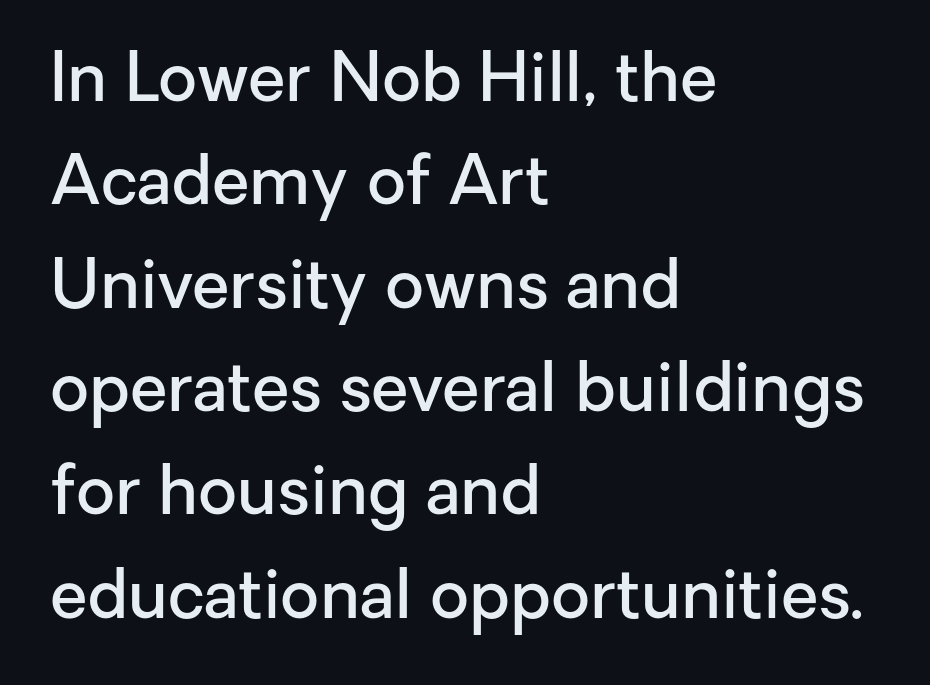
The image shows 68 px semibold sans-serif type, upright; set left-aligned, normal line spacing (1.52x), normal letter spacing, not underlined; low stroke contrast and a medium x-height.
